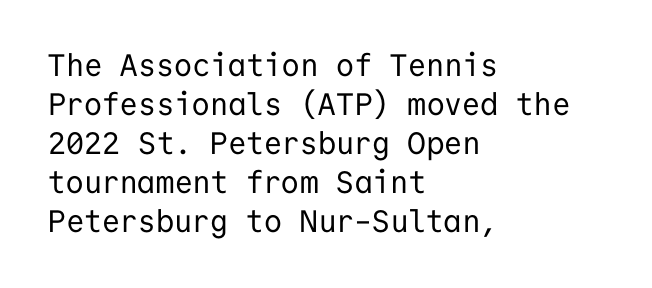
A typesetter would label this face a sans. Anything drawn beneath the words? Only blank space. Posture: straight, roman, zero tilt. Reading down the block, your eye returns to a fixed left position each line. Evenly set lines give the paragraph a standard silhouette.
